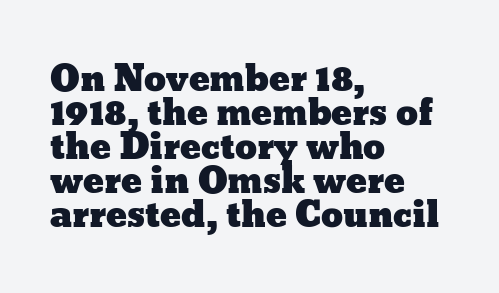
{"italic": "no", "width": "wide", "stroke_contrast": "low", "x_height": "medium", "monospaced": "no", "underline": "no", "align": "left", "line_spacing": "tight", "line_spacing_ratio": 0.97, "letter_spacing": "normal", "letter_spacing_em": 0.0, "glyph_px": 35}
